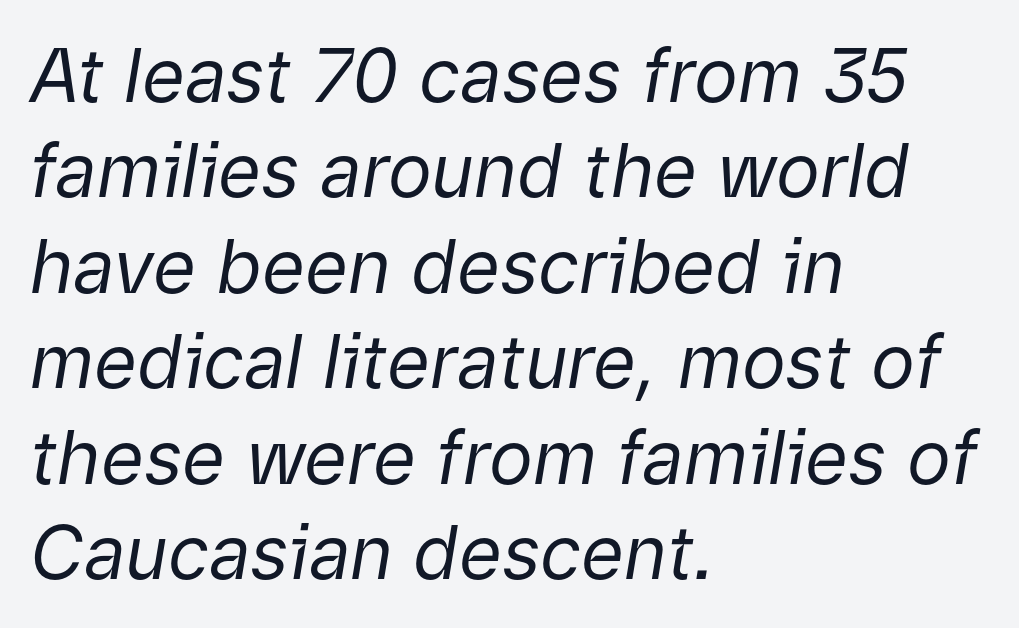
The image shows 74 px regular-weight type, italic (leaning right); set left-aligned, normal line spacing (1.29x), normal letter spacing, not underlined; low stroke contrast and a medium x-height.
